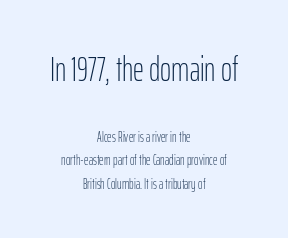
The face used here is proportionally spaced, like ordinary book or web type. Descenders are the only things crossing below the line. Each line is balanced around a shared central axis. Characters remain perfectly vertical along every line. Nobody touched the tracking dial on this one. The letterforms sit at book weight or below.
